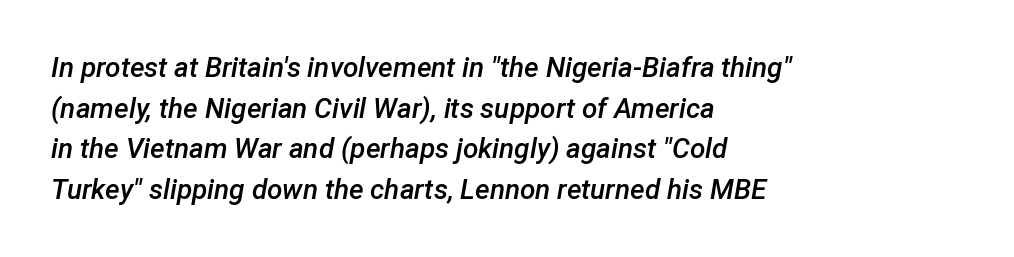
{"italic": "yes", "lean": "right", "slant_degrees": 12, "bold": "semi", "weight": "semibold", "width": "normal", "stroke_contrast": "low", "x_height": "medium", "monospaced": "no", "underline": "no", "align": "left", "line_spacing": "normal", "line_spacing_ratio": 1.45, "letter_spacing": "normal", "letter_spacing_em": 0.0, "glyph_px": 28}
